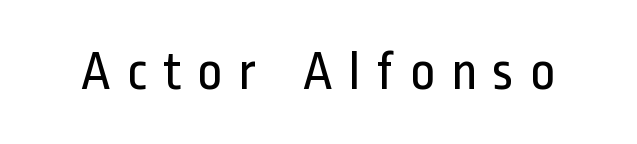
The image shows 55 px regular-weight, condensed sans-serif type, upright; set unusually wide letter spacing (+0.27 em), not underlined; low stroke contrast and a medium x-height.
